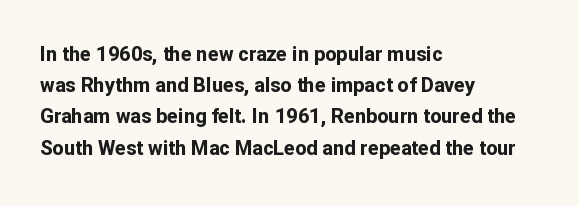
Beneath every word, the page is bare. The letterforms sit shoulder to shoulder at normal distance. The typesetter chose a ragged-right arrangement here. What weight is shown? A full bold with thick strokes.
